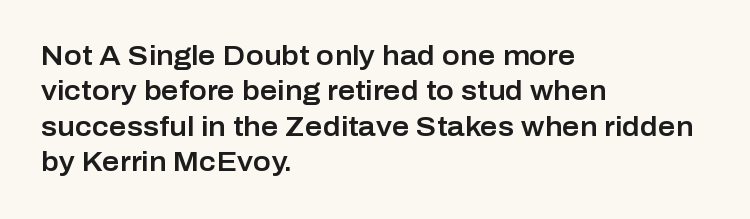
Q: Is the text italic (slanted)? A: No, it is upright.
Q: Is the text underlined? A: No.
Q: How is the paragraph aligned? A: Left-aligned.
Q: Is the spacing between letters normal or unusually wide? A: Normal.
Q: Is the spacing between lines tight, normal or loose? A: Normal.
